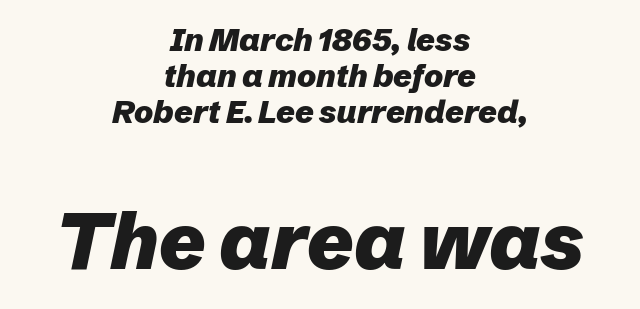
The image shows 79 px heavy type, italic (leaning right); set centered, tight line spacing (1.13x), normal letter spacing, not underlined; the second (bottom) block is 2.47x larger; low stroke contrast and a medium x-height.
